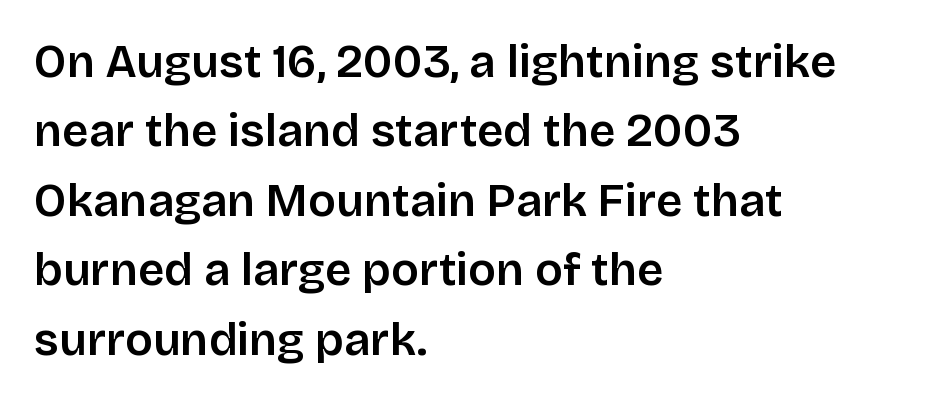
Underlining? Definitely not there. The space between consecutive lines is moderate. The letters carry no serifs — their stems end cleanly without finishing strokes. Style check: upright.
